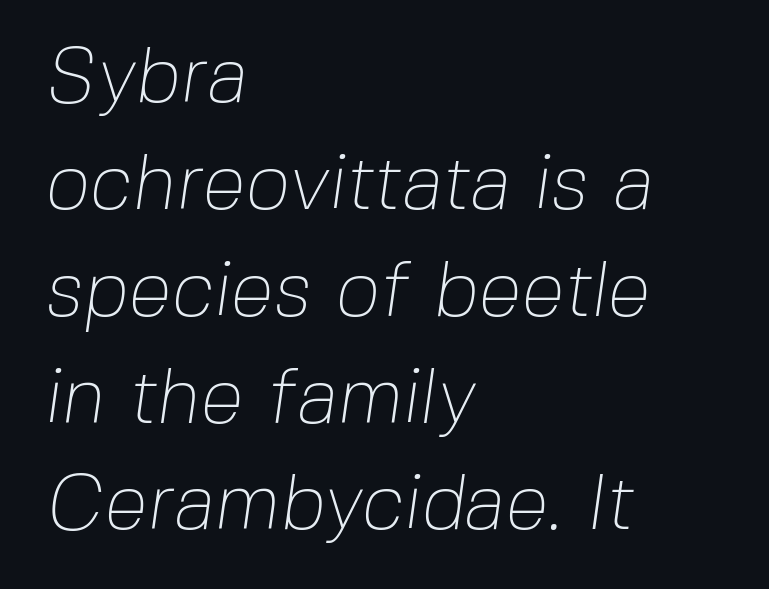
{"serif": "no", "bold": "no", "weight": "thin", "width": "normal", "stroke_contrast": "low", "x_height": "medium", "monospaced": "no", "underline": "no", "align": "left", "line_spacing": "normal", "line_spacing_ratio": 1.37, "letter_spacing": "normal", "letter_spacing_em": 0.0, "glyph_px": 78}
